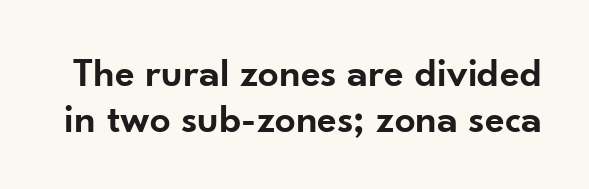
Students, this is semibold: more ink than regular, less than bold. The letters sit at their default tracking, neither squeezed nor spread. This rendering employs a face without finishing strokes, i.e., a sans-serif. This sample uses an upright cut, with every glyph sitting square on the baseline. Think of a printed novel: that variable character pitch is what you see here. Check the space under the baseline: it is left empty.
